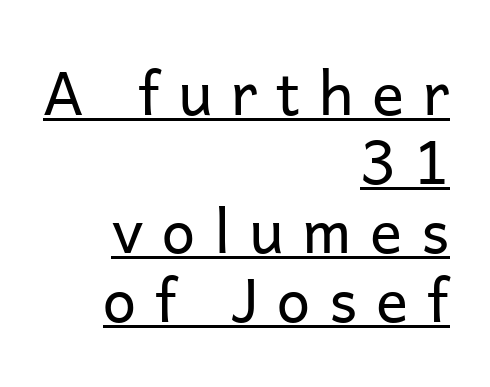
{"serif": "no", "italic": "no", "bold": "no", "weight": "regular", "width": "normal", "stroke_contrast": "low", "x_height": "medium", "monospaced": "no", "underline": "yes", "align": "right", "line_spacing": "tight", "line_spacing_ratio": 1.15, "letter_spacing": "wide", "letter_spacing_em": 0.31, "glyph_px": 60}
